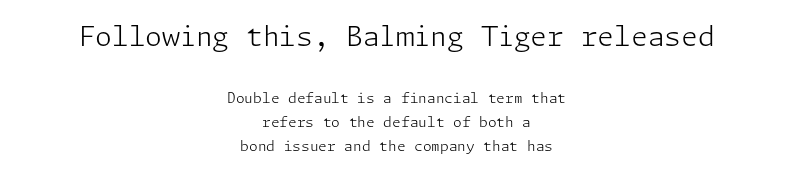
Nope, not italic — everything's standing straight. The space beneath each line is pristine and unruled. Alignment: centered. Default kerning and tracking; the words read as compact shapes.
